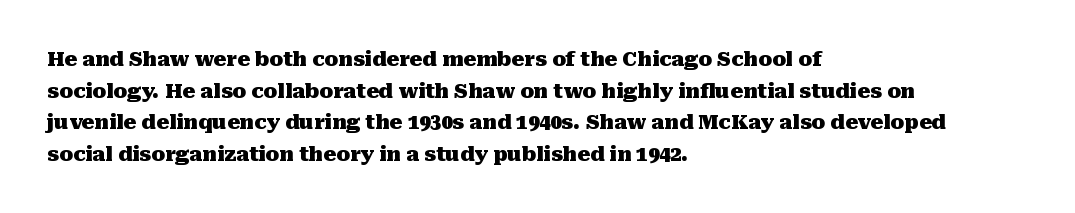
If you drew a line through each stem, it would be perfectly vertical. Nobody drew a line under any word here. A full-strength bold gives these letters their thick strokes. Honestly, the letter spacing is just normal — you wouldn't notice it. Left-aligned paragraph, ragged on the right.
